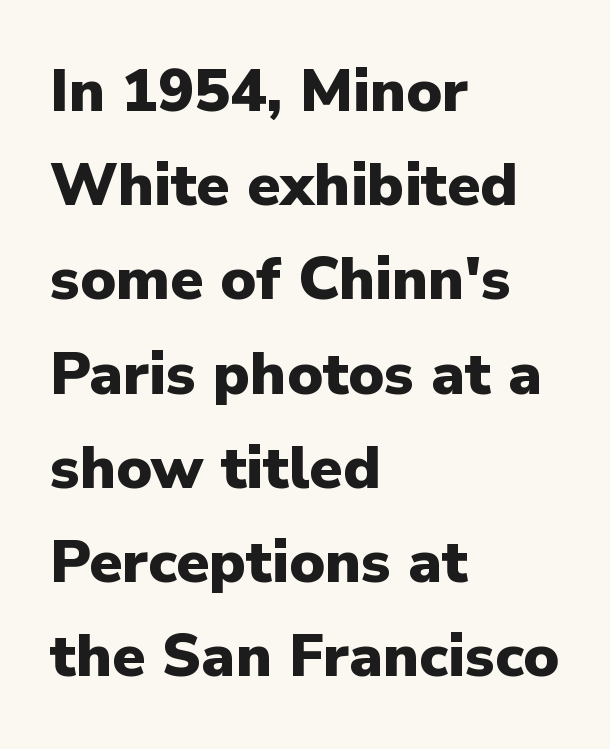
The image shows 60 px heavy sans-serif type, upright; set left-aligned, normal line spacing (1.57x), normal letter spacing, not underlined; low stroke contrast and a medium x-height.
